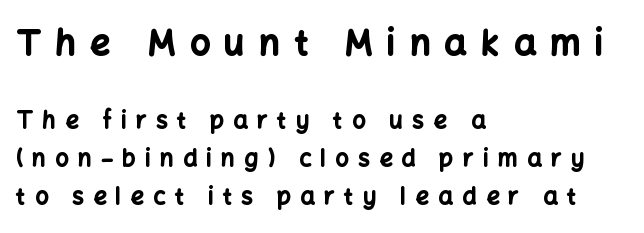
Q: Is the text bold? A: Yes.
Q: Is the text italic (slanted)? A: No, it is upright.
Q: Is the typeface a serif or a sans-serif typeface? A: Sans-serif.
Q: Is the text underlined? A: No.
Q: How is the paragraph aligned? A: Left-aligned.
Q: Is the spacing between letters normal or unusually wide? A: Unusually wide.
Q: Is the spacing between lines tight, normal or loose? A: Normal.
Q: Which block of text is set in a larger size, the first (top) or the second (bottom)? A: The first (top) one.
Q: Width (condensed, normal, or wide)? A: Normal.
Q: Stroke contrast? A: Low.
Q: x-height? A: Medium.
Q: Monospaced? A: No.
